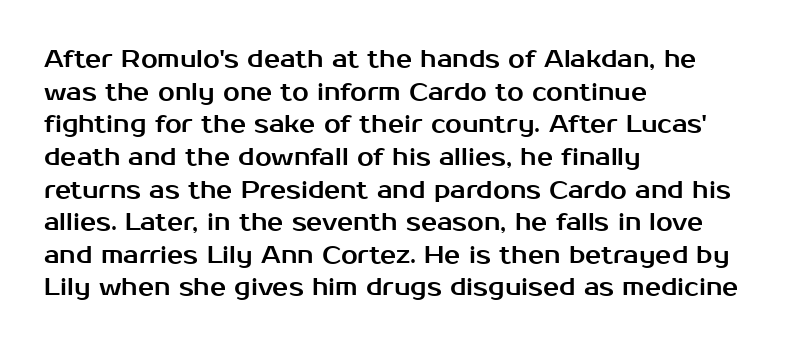
Q: Is the text italic (slanted)? A: No, it is upright.
Q: Is the text underlined? A: No.
Q: How is the paragraph aligned? A: Left-aligned.
Q: Is the spacing between letters normal or unusually wide? A: Normal.
Q: Is the spacing between lines tight, normal or loose? A: Normal.
